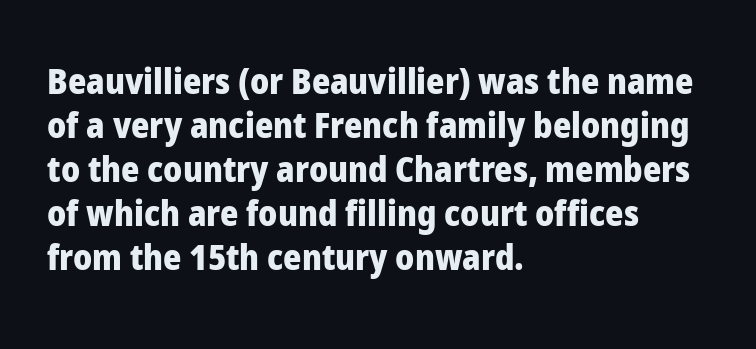
The image shows 35 px heavy sans-serif type, upright; set left-aligned, normal line spacing (1.26x), normal letter spacing, not underlined; low stroke contrast and a medium x-height.
